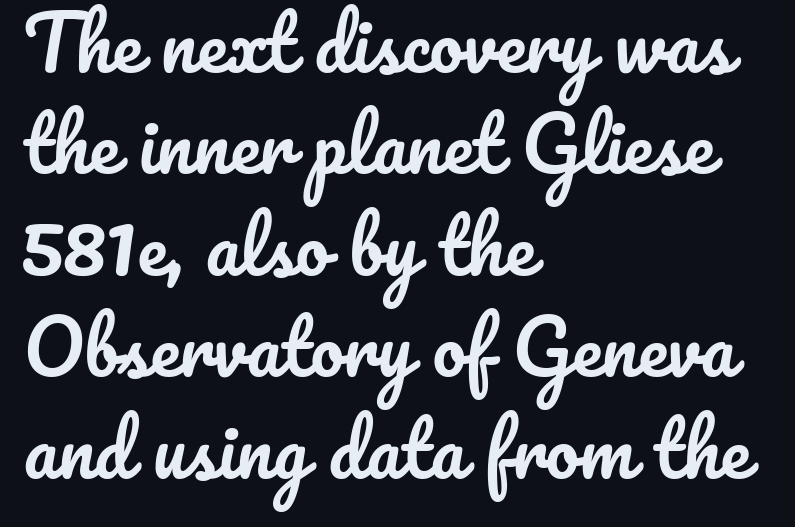
Q: Is the text italic (slanted)? A: Yes.
Q: Is the text underlined? A: No.
Q: How is the paragraph aligned? A: Left-aligned.
Q: Is the spacing between letters normal or unusually wide? A: Normal.
Q: Is the spacing between lines tight, normal or loose? A: Normal.
Q: Width (condensed, normal, or wide)? A: Normal.
Q: Stroke contrast? A: Low.
Q: x-height? A: Small.
Q: Monospaced? A: No.
